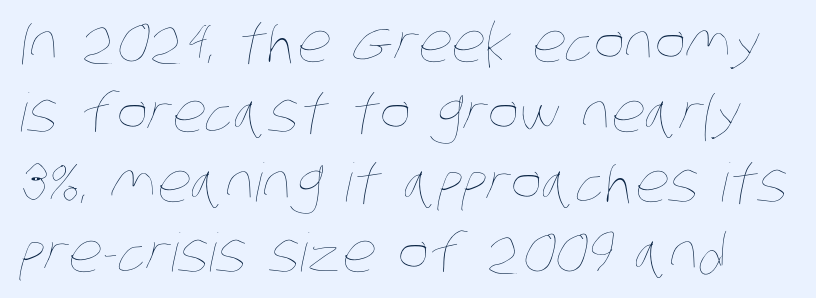
A typesetter would call this leading conventional body-copy spacing. Decoration check: the copy has no underline. You could not count columns in this text — the font is proportionally spaced. A typesetter would call this zero additional tracking. Vertical stems look standard width or narrower in stroke.
